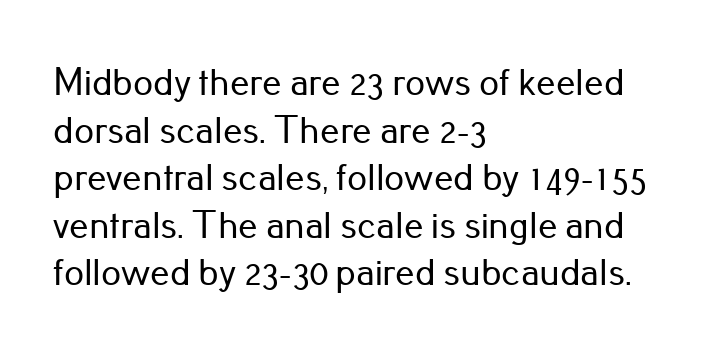
Style check: upright. Notice how the passage keeps a crisp vertical edge on the left only. Note the varied advance widths — an 'i' is clearly narrower than an 'm'. Typographically, this falls in the sans-serif category. The space beneath each line is pristine and unruled. The passage shown has conventional tracking throughout.
